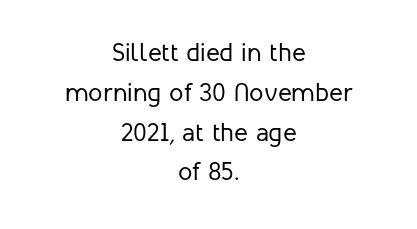
The image shows 26 px text type, upright; set centered, normal line spacing (1.53x), normal letter spacing, not underlined.
